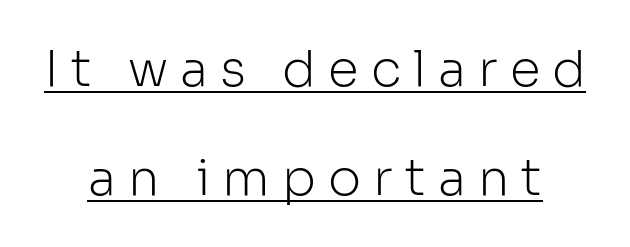
The image shows 50 px light sans-serif type, upright; set loose line spacing (2.18x), unusually wide letter spacing (+0.24 em), underlined; low stroke contrast and a medium x-height.
